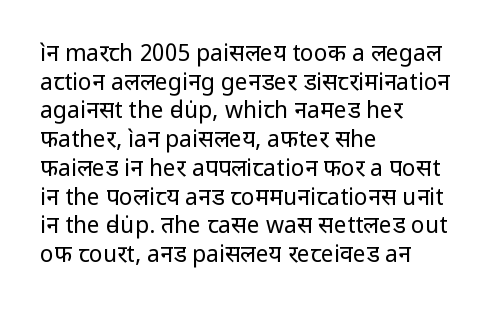
The image shows 23 px text type, upright; set left-aligned, normal line spacing (1.25x), normal letter spacing, not underlined.
